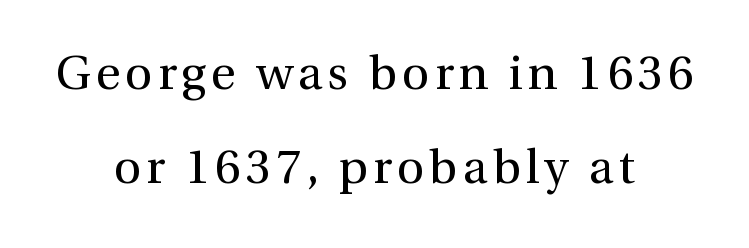
{"serif": "yes", "italic": "no", "bold": "no", "weight": "regular", "width": "normal", "x_height": "medium", "monospaced": "no", "underline": "no", "align": "center", "line_spacing": "loose", "line_spacing_ratio": 1.95, "glyph_px": 48}
